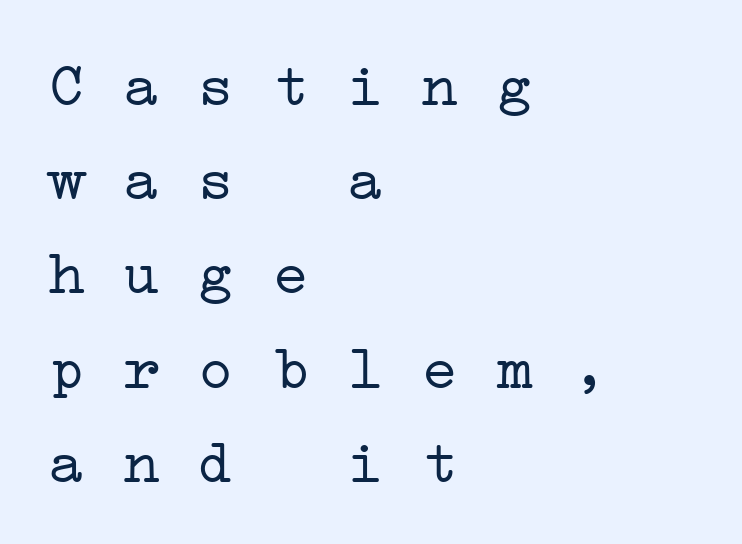
The image shows 62 px light, wide serif type, monospaced; set left-aligned, normal line spacing (1.52x), normal letter spacing, not underlined; low stroke contrast and a medium x-height.
